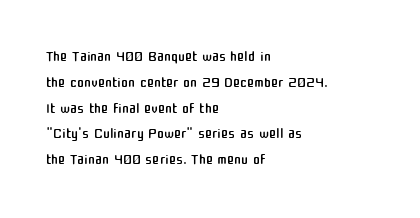
{"italic": "no", "bold": "no", "underline": "no", "align": "left", "line_spacing_ratio": 1.23, "letter_spacing": "normal", "letter_spacing_em": 0.0, "glyph_px": 21}
